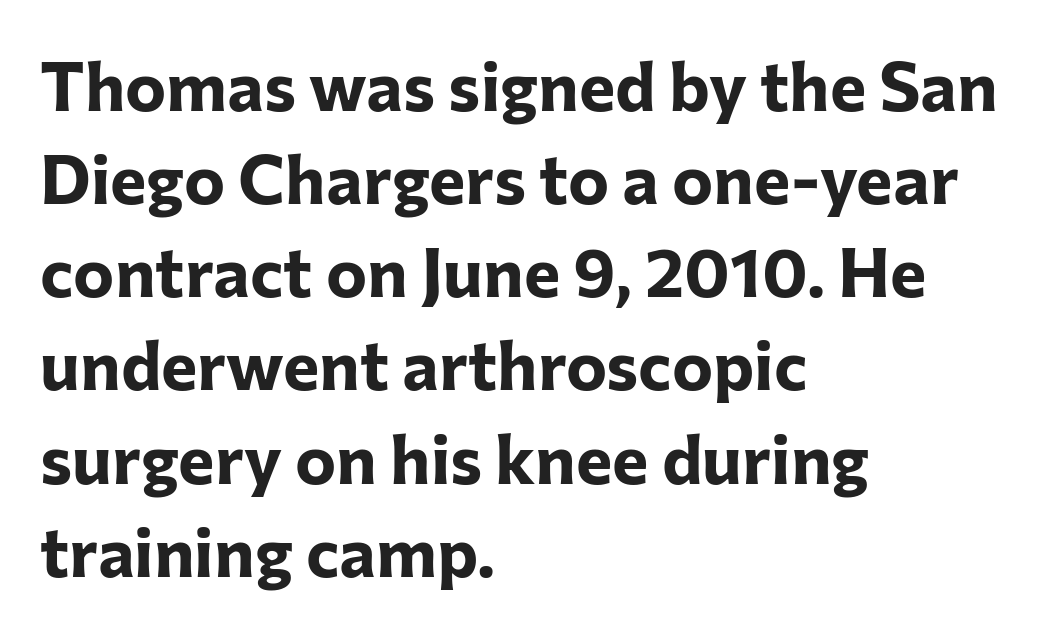
The passage shown is typed in a proportional face where columns would drift. Short note: letters normally spaced. A student would call this left alignment; a typographer would say flush left, rag right. Bold? Absolutely — the strokes are thick and heavy.
